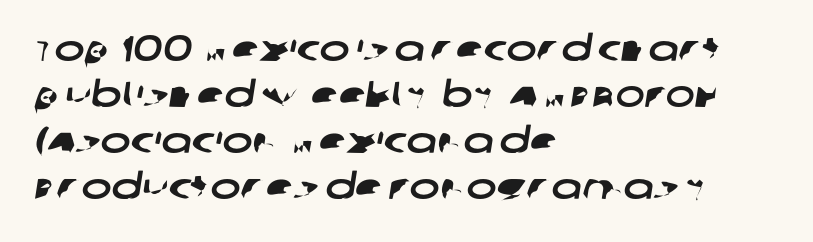
The image shows 36 px wide sans-serif type; set left-aligned, normal line spacing (1.28x), normal letter spacing, not underlined; low stroke contrast and a large x-height.
